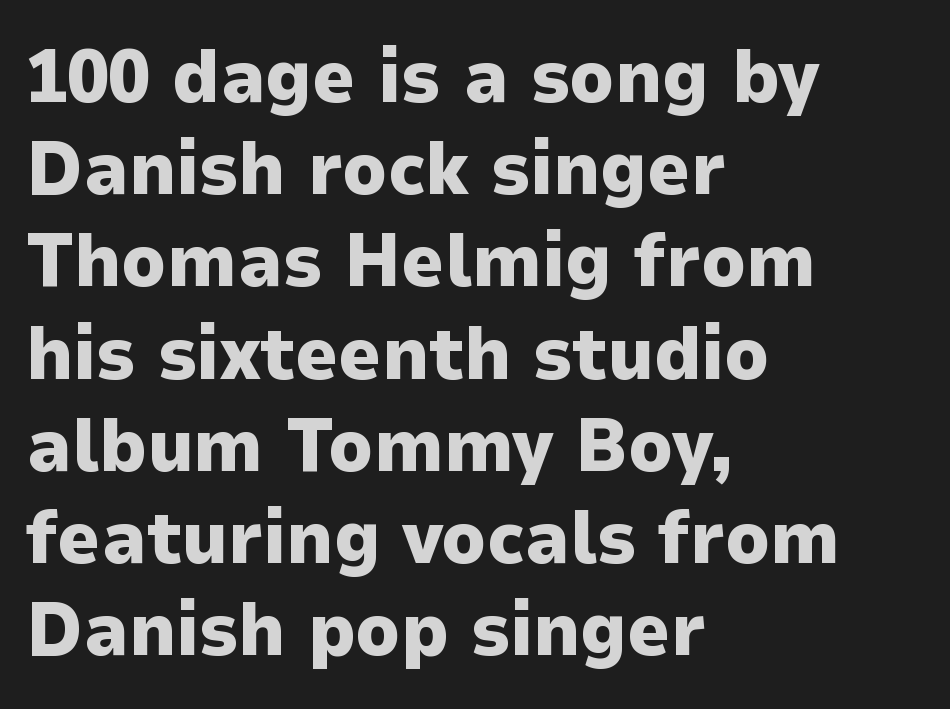
You could not count columns in this text — the font is proportionally spaced. The gap between lines stays unmarked. Where is the straight margin? On the left. The rendering uses a bold face; every stroke is thick and dark.
